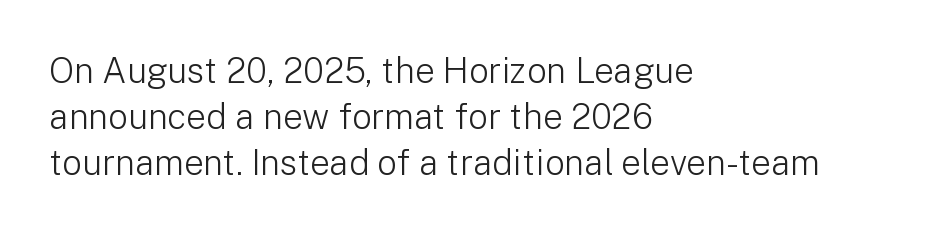
Q: Is the text bold? A: No.
Q: Is the text italic (slanted)? A: No, it is upright.
Q: Is the typeface a serif or a sans-serif typeface? A: Sans-serif.
Q: Is the text underlined? A: No.
Q: How is the paragraph aligned? A: Left-aligned.
Q: Is the spacing between letters normal or unusually wide? A: Normal.
Q: Is the spacing between lines tight, normal or loose? A: Normal.
Q: Width (condensed, normal, or wide)? A: Normal.
Q: Stroke contrast? A: Low.
Q: x-height? A: Medium.
Q: Monospaced? A: No.
